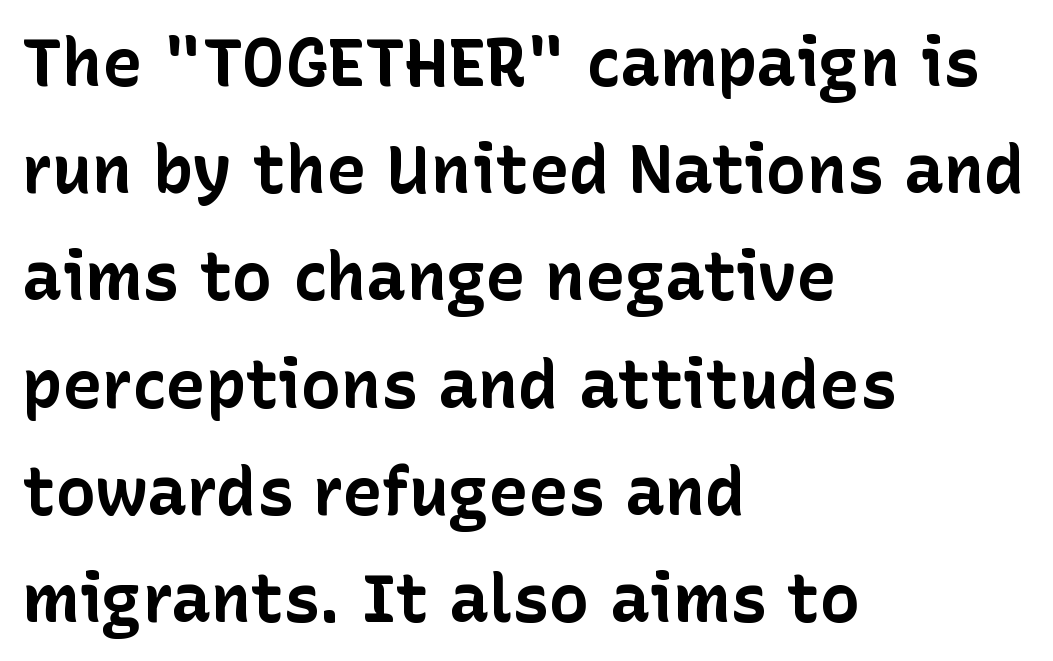
Q: Is the text bold? A: Yes.
Q: Is the text italic (slanted)? A: No, it is upright.
Q: Is the typeface a serif or a sans-serif typeface? A: Sans-serif.
Q: Is the text underlined? A: No.
Q: How is the paragraph aligned? A: Left-aligned.
Q: Is the spacing between letters normal or unusually wide? A: Normal.
Q: Is the spacing between lines tight, normal or loose? A: Normal.
Q: Width (condensed, normal, or wide)? A: Normal.
Q: Stroke contrast? A: Low.
Q: x-height? A: Medium.
Q: Monospaced? A: No.
